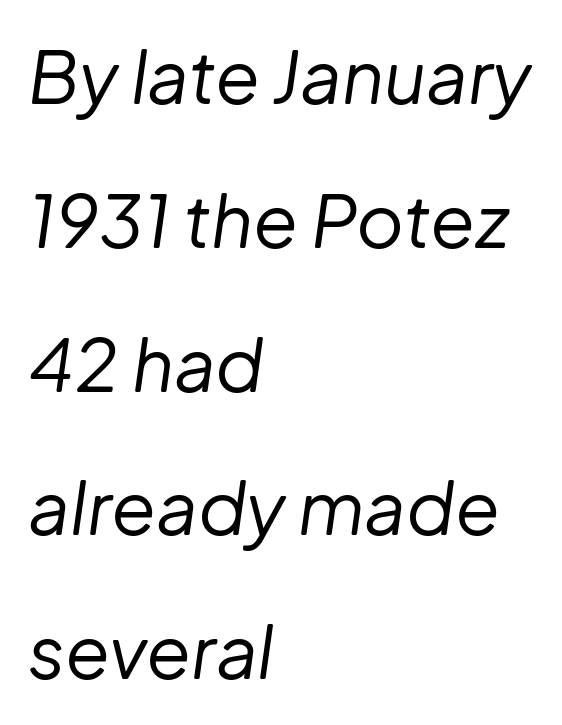
{"italic": "yes", "lean": "right", "slant_degrees": 8, "bold": "no", "weight": "regular", "width": "normal", "stroke_contrast": "low", "x_height": "medium", "monospaced": "no", "underline": "no", "align": "left", "line_spacing": "loose", "line_spacing_ratio": 1.97, "letter_spacing": "normal", "letter_spacing_em": 0.0, "glyph_px": 73}
